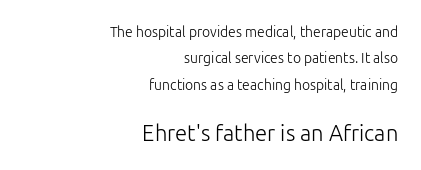
{"italic": "no", "bold": "no", "underline": "no", "align": "right", "line_spacing_ratio": 1.89, "letter_spacing": "normal", "letter_spacing_em": 0.0, "larger_block": "second", "size_ratio": 1.57, "glyph_px": 22}
